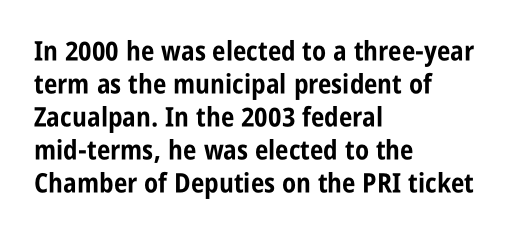
The image shows 27 px bold type, upright; set left-aligned, line spacing 1.22x, normal letter spacing, not underlined.
